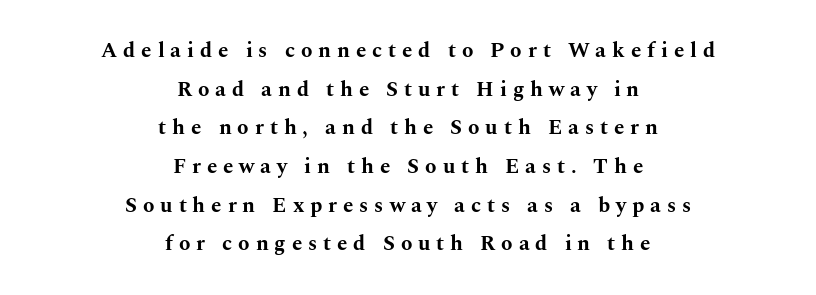
Typeset on center — no edge is straight. The foot of each line stays bare and open. The letters are bold, with thick, heavy strokes. Ascenders rise straight up at ninety degrees.
